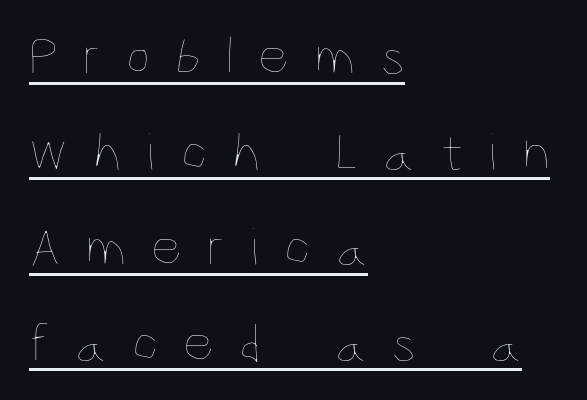
Q: Is the text bold? A: No.
Q: Is the text italic (slanted)? A: No, it is upright.
Q: Is the text underlined? A: Yes.
Q: How is the paragraph aligned? A: Left-aligned.
Q: Is the spacing between letters normal or unusually wide? A: Unusually wide.
Q: Width (condensed, normal, or wide)? A: Condensed.
Q: Stroke contrast? A: Low.
Q: x-height? A: Large.
Q: Monospaced? A: No.
